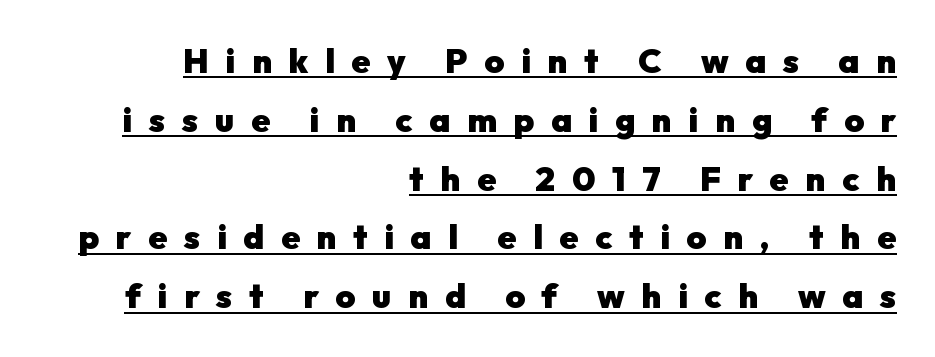
The image shows 34 px heavy sans-serif type, upright; set right-aligned, line spacing 1.73x, unusually wide letter spacing (+0.49 em), underlined; low stroke contrast and a medium x-height.
